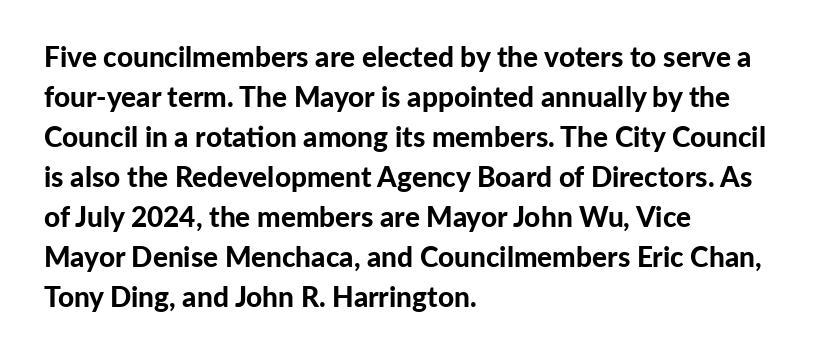
The image shows 28 px bold sans-serif type, upright; set left-aligned, normal line spacing (1.43x), normal letter spacing, not underlined; low stroke contrast and a medium x-height.
